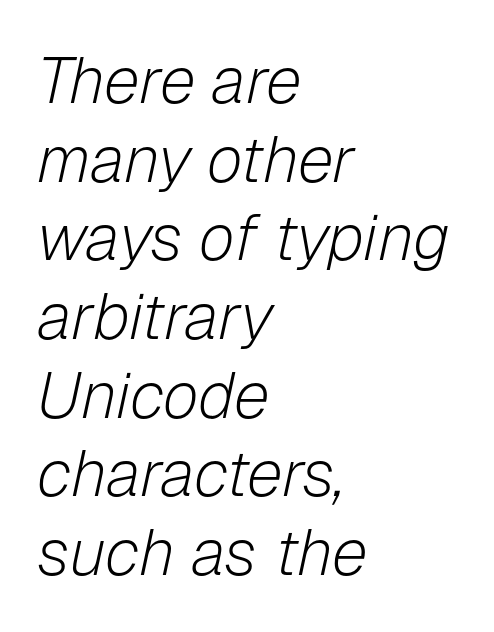
An italicized treatment has been applied to the whole sample. The letters advance in unequal steps, a hallmark of proportional type. The letters look calm and open, with moderate or lighter stems. The gaps between neighbouring characters are ordinary and unremarkable. The rendering anchors every line to the left-hand side.
